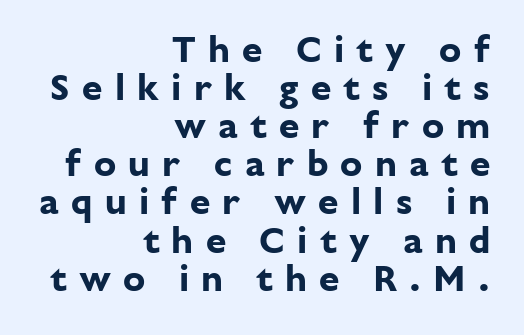
{"serif": "no", "italic": "no", "bold": "yes", "weight": "bold", "width": "normal", "stroke_contrast": "low", "x_height": "medium", "monospaced": "no", "underline": "no", "align": "right", "line_spacing": "tight", "line_spacing_ratio": 1.03, "letter_spacing": "wide", "letter_spacing_em": 0.33, "glyph_px": 37}
